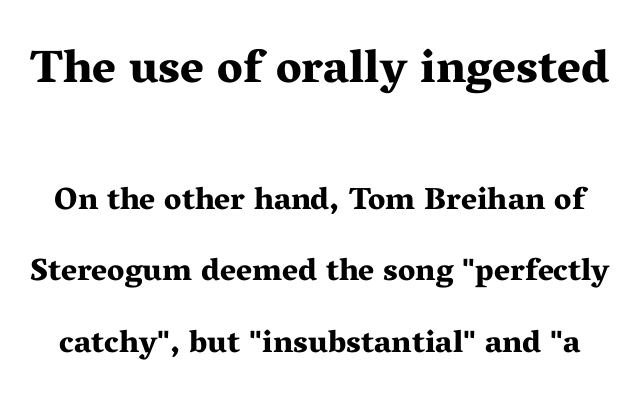
Q: Is the text bold? A: Yes.
Q: Is the text italic (slanted)? A: No, it is upright.
Q: Is the typeface a serif or a sans-serif typeface? A: Serif.
Q: Is the text underlined? A: No.
Q: Is the spacing between letters normal or unusually wide? A: Normal.
Q: Is the spacing between lines tight, normal or loose? A: Loose.
Q: Which block of text is set in a larger size, the first (top) or the second (bottom)? A: The first (top) one.
Q: Width (condensed, normal, or wide)? A: Wide.
Q: Stroke contrast? A: Medium.
Q: x-height? A: Medium.
Q: Monospaced? A: No.
